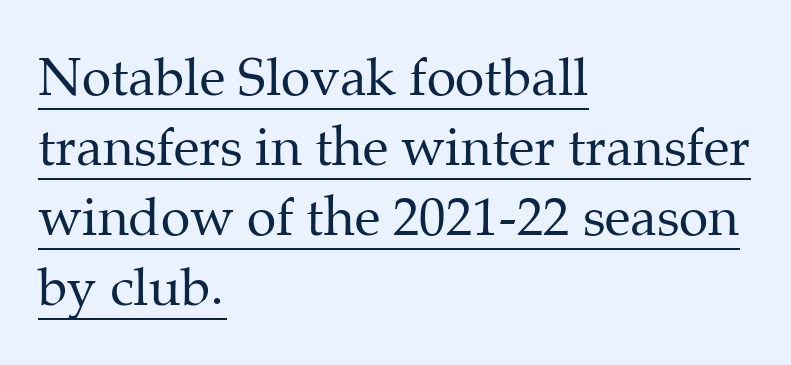
Q: Is the text bold? A: No.
Q: Is the text italic (slanted)? A: No, it is upright.
Q: Is the typeface a serif or a sans-serif typeface? A: Serif.
Q: Is the text underlined? A: Yes.
Q: How is the paragraph aligned? A: Left-aligned.
Q: Is the spacing between letters normal or unusually wide? A: Normal.
Q: Is the spacing between lines tight, normal or loose? A: Normal.
Q: Width (condensed, normal, or wide)? A: Normal.
Q: Stroke contrast? A: Medium.
Q: x-height? A: Medium.
Q: Monospaced? A: No.
